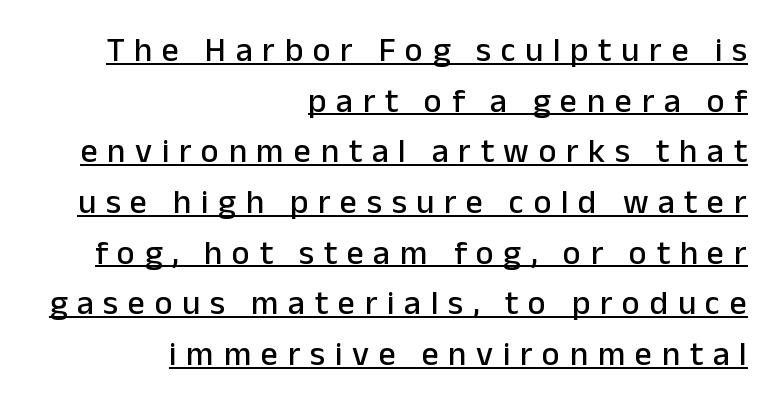
The image shows 34 px sans-serif type, upright; set right-aligned, normal line spacing (1.49x), unusually wide letter spacing (+0.28 em), underlined; low stroke contrast and a medium x-height.
